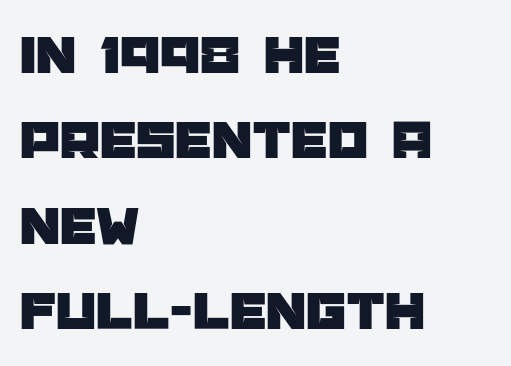
Q: Is the text italic (slanted)? A: No, it is upright.
Q: Is the typeface a serif or a sans-serif typeface? A: Sans-serif.
Q: Is the text underlined? A: No.
Q: How is the paragraph aligned? A: Left-aligned.
Q: Is the spacing between letters normal or unusually wide? A: Normal.
Q: Is the spacing between lines tight, normal or loose? A: Normal.
Q: Width (condensed, normal, or wide)? A: Normal.
Q: Stroke contrast? A: Low.
Q: x-height? A: Large.
Q: Monospaced? A: No.
